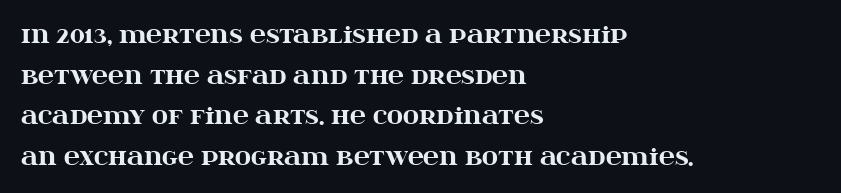
Q: Is the text bold? A: Yes.
Q: Is the text italic (slanted)? A: No, it is upright.
Q: Is the text underlined? A: No.
Q: How is the paragraph aligned? A: Left-aligned.
Q: Is the spacing between letters normal or unusually wide? A: Normal.
